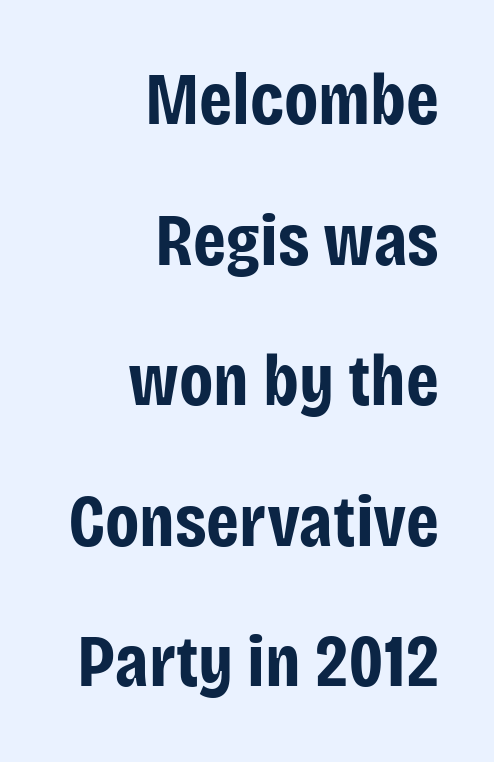
The image shows 74 px bold, condensed sans-serif type, upright; set right-aligned, loose line spacing (1.9x), normal letter spacing, not underlined; low stroke contrast and a large x-height.
